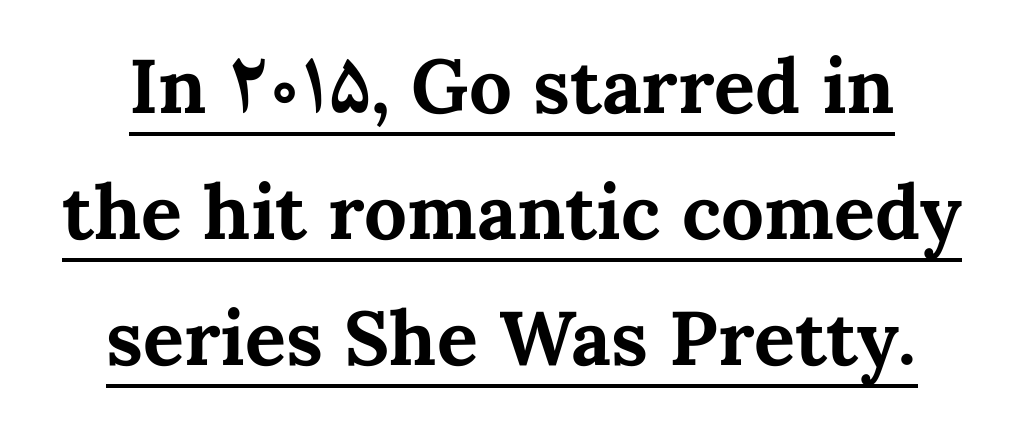
The image shows 76 px bold type, upright; set centered, normal line spacing (1.66x), normal letter spacing, underlined; medium stroke contrast and a medium x-height.
